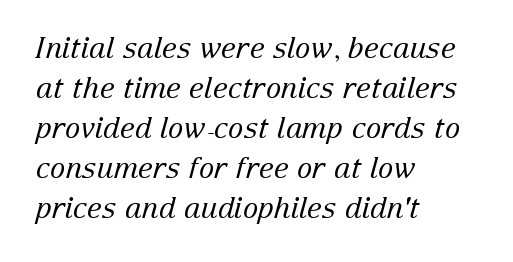
{"serif": "yes", "italic": "yes", "lean": "right", "slant_degrees": 15, "bold": "no", "weight": "regular", "width": "normal", "stroke_contrast": "low", "x_height": "medium", "monospaced": "no", "underline": "no", "align": "left", "line_spacing": "normal", "line_spacing_ratio": 1.38, "letter_spacing": "normal", "letter_spacing_em": 0.0, "glyph_px": 29}
